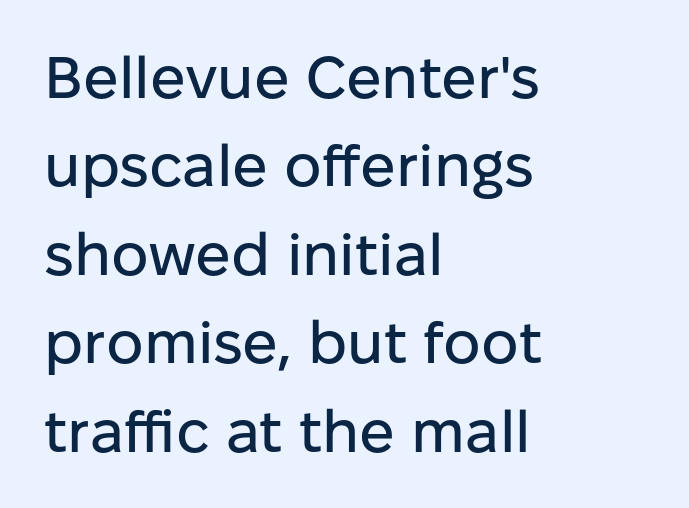
Only glyphs here, with clear space below each row. Character widths vary here, with narrow letters taking less room than wide ones. Teacher's note: observe the even left margin — that is flush-left alignment. The rows are spaced the way most documents space them. Style check: upright.
